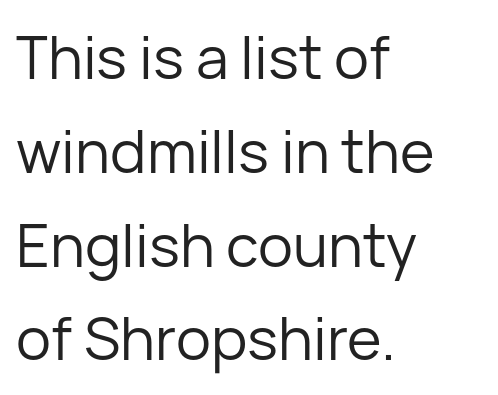
The image shows 59 px regular-weight sans-serif type, upright; set left-aligned, normal line spacing (1.59x), normal letter spacing, not underlined; low stroke contrast and a medium x-height.
